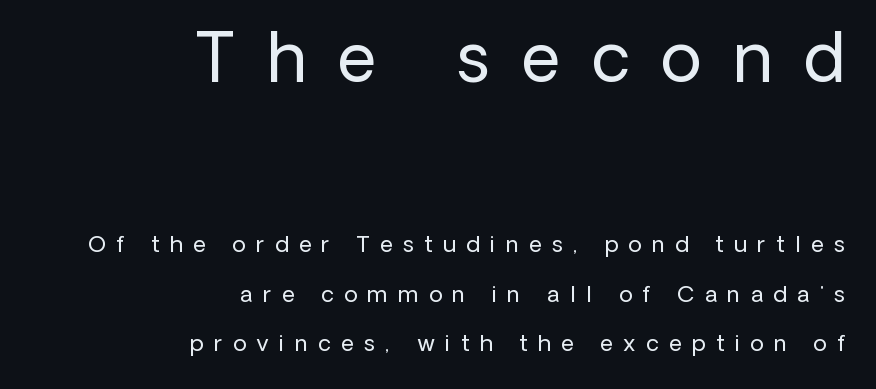
The image shows 67 px regular-weight sans-serif type, upright; set right-aligned, loose line spacing (2.25x), unusually wide letter spacing (+0.48 em), not underlined; the first (top) block is 3.05x larger; low stroke contrast and a medium x-height.
